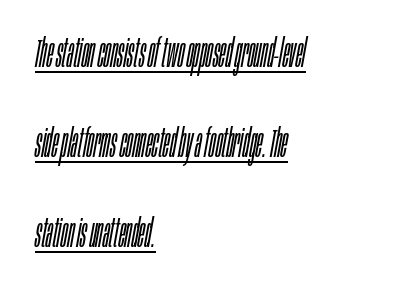
{"italic": "yes", "lean": "right", "slant_degrees": 10, "bold": "no", "weight": "light", "width": "condensed", "stroke_contrast": "low", "x_height": "large", "monospaced": "no", "underline": "yes", "align": "left", "line_spacing": "loose", "line_spacing_ratio": 2.25, "letter_spacing": "normal", "letter_spacing_em": 0.0, "glyph_px": 40}
